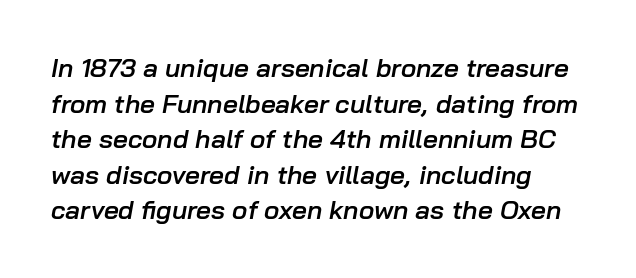
{"italic": "yes", "lean": "right", "slant_degrees": 10, "bold": "semi", "underline": "no", "line_spacing": "normal", "line_spacing_ratio": 1.37, "letter_spacing": "normal", "letter_spacing_em": 0.0, "glyph_px": 26}
